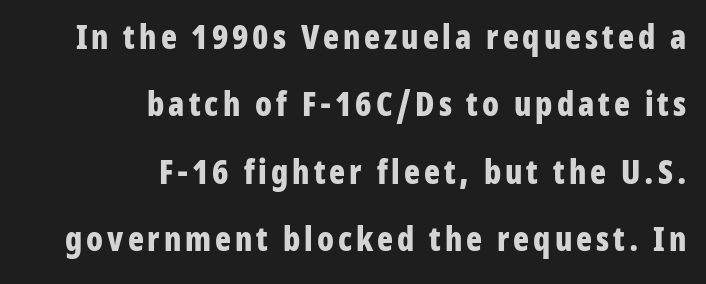
{"serif": "no", "italic": "no", "bold": "yes", "weight": "bold", "width": "condensed", "stroke_contrast": "low", "x_height": "medium", "monospaced": "no", "underline": "no", "align": "right", "line_spacing": "loose", "line_spacing_ratio": 2.04, "glyph_px": 33}
